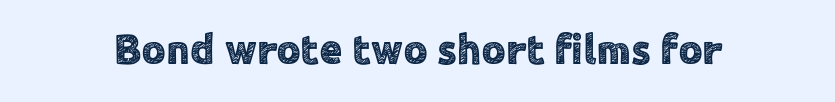
The image shows 42 px sans-serif type, upright; set normal letter spacing, not underlined; a medium x-height.
